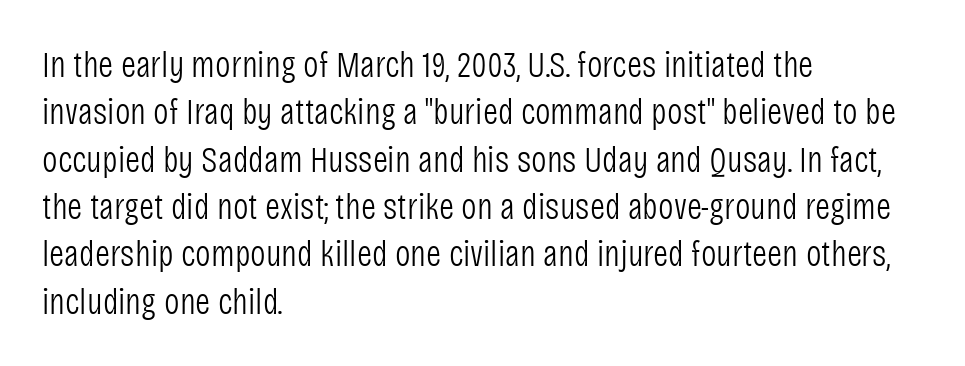
The image shows 37 px light, condensed sans-serif type, upright; set left-aligned, normal line spacing (1.28x), normal letter spacing, not underlined; low stroke contrast and a large x-height.
